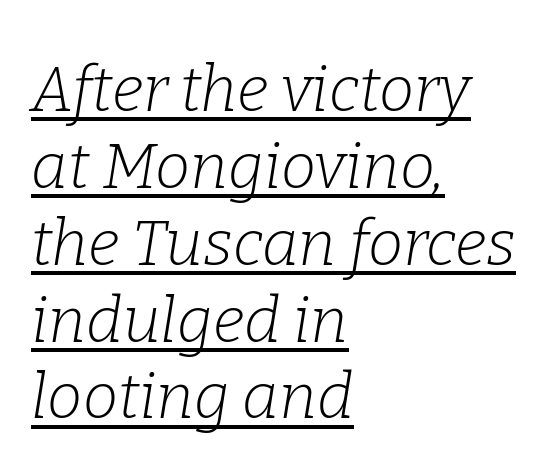
{"serif": "yes", "italic": "yes", "lean": "right", "slant_degrees": 9, "bold": "no", "weight": "light", "width": "normal", "stroke_contrast": "low", "x_height": "medium", "monospaced": "no", "underline": "yes", "align": "left", "line_spacing_ratio": 1.22, "letter_spacing": "normal", "letter_spacing_em": 0.0, "glyph_px": 63}
